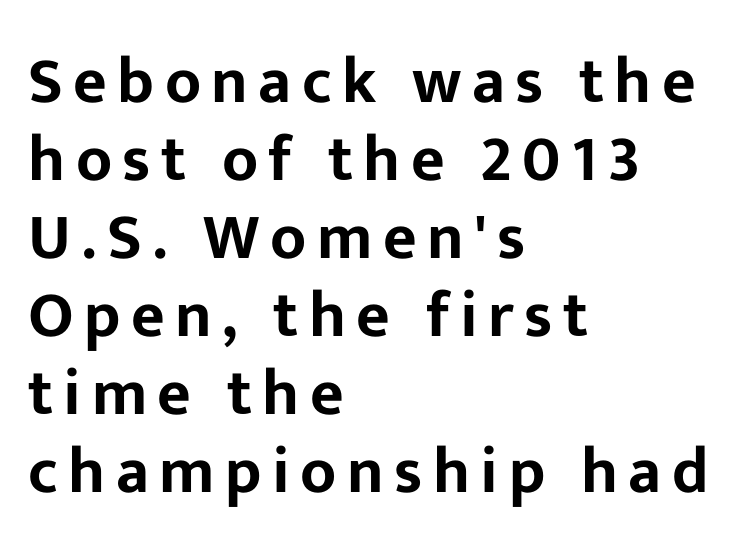
The image shows 65 px sans-serif type, upright; set left-aligned, line spacing 1.2x, not underlined; low stroke contrast and a medium x-height.
